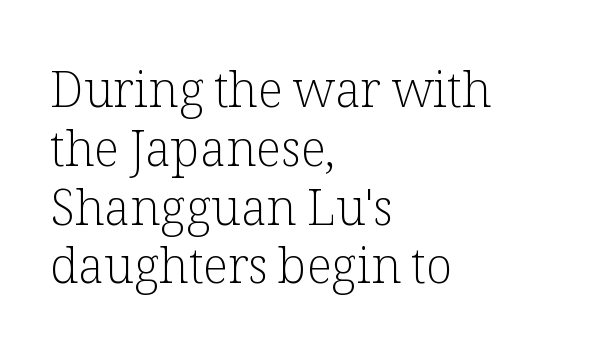
Q: Is the text bold? A: No.
Q: Is the text italic (slanted)? A: No, it is upright.
Q: Is the typeface a serif or a sans-serif typeface? A: Serif.
Q: Is the text underlined? A: No.
Q: How is the paragraph aligned? A: Left-aligned.
Q: Is the spacing between letters normal or unusually wide? A: Normal.
Q: Width (condensed, normal, or wide)? A: Normal.
Q: Stroke contrast? A: Low.
Q: x-height? A: Medium.
Q: Monospaced? A: No.
